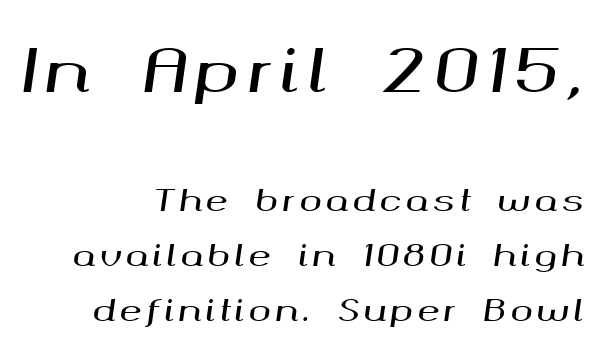
The image shows 59 px wide type, italic (leaning right); set right-aligned, line spacing 1.83x, not underlined; the first (top) block is 1.97x larger; medium stroke contrast and a medium x-height.
